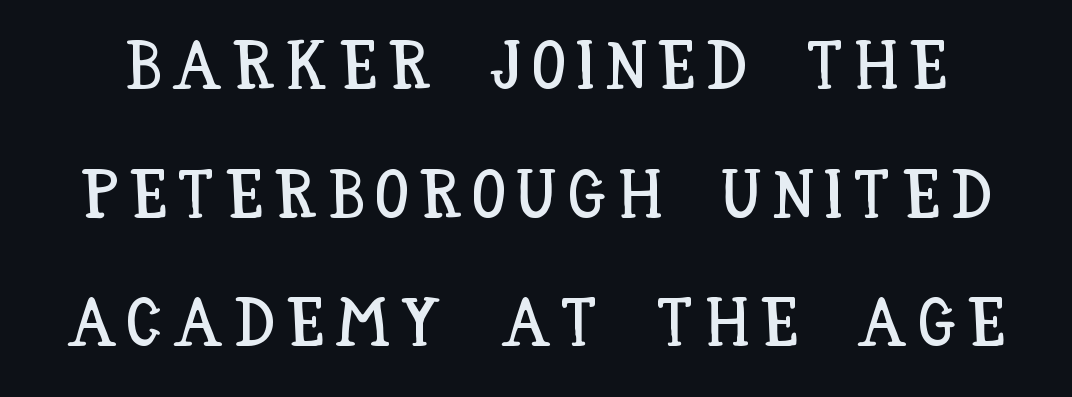
{"italic": "no", "width": "condensed", "stroke_contrast": "low", "x_height": "large", "monospaced": "no", "underline": "no", "line_spacing_ratio": 1.89, "glyph_px": 68}
